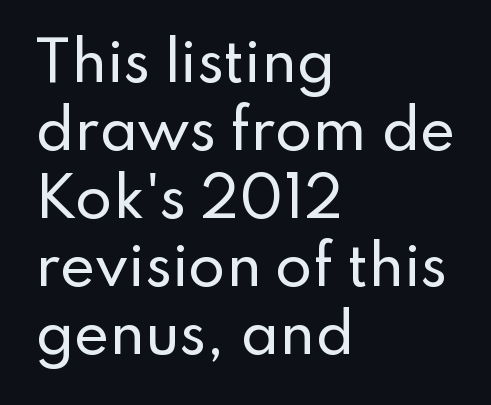
{"serif": "no", "italic": "no", "width": "normal", "stroke_contrast": "low", "x_height": "small", "monospaced": "no", "underline": "no", "align": "left", "line_spacing": "normal", "line_spacing_ratio": 1.26, "letter_spacing": "normal", "letter_spacing_em": 0.0, "glyph_px": 54}
